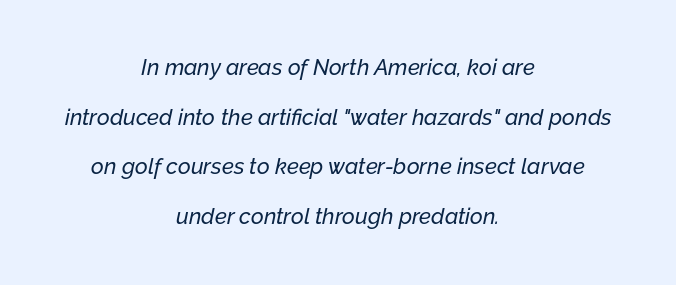
{"italic": "yes", "lean": "right", "slant_degrees": 12, "underline": "no", "align": "center", "line_spacing": "loose", "line_spacing_ratio": 2.26, "letter_spacing": "normal", "letter_spacing_em": 0.0, "glyph_px": 22}
